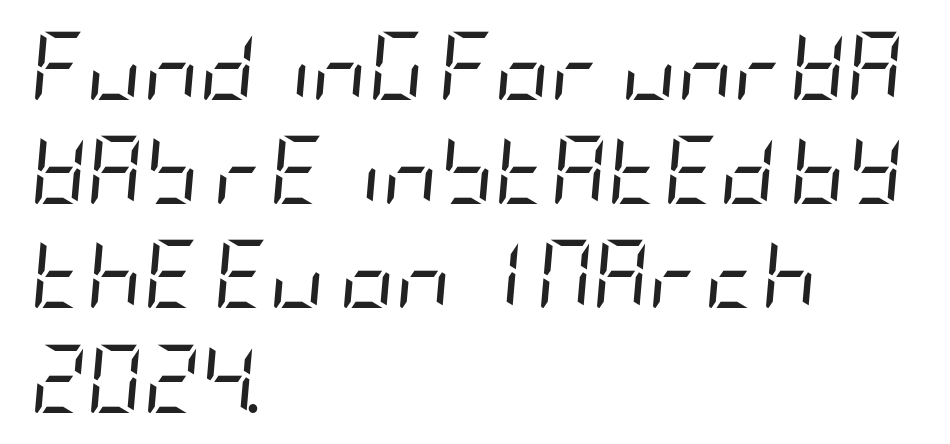
The image shows 69 px regular-weight, condensed type, italic (leaning right); set left-aligned, normal line spacing (1.51x), normal letter spacing, not underlined; low stroke contrast and a large x-height.
